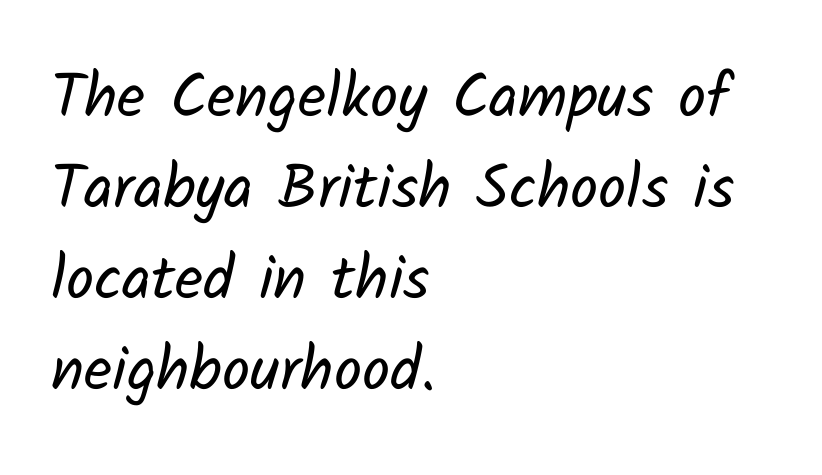
Q: Is the text bold? A: No.
Q: Is the typeface a serif or a sans-serif typeface? A: Sans-serif.
Q: Is the text underlined? A: No.
Q: How is the paragraph aligned? A: Left-aligned.
Q: Is the spacing between letters normal or unusually wide? A: Normal.
Q: Is the spacing between lines tight, normal or loose? A: Normal.
Q: Width (condensed, normal, or wide)? A: Normal.
Q: Stroke contrast? A: Low.
Q: x-height? A: Medium.
Q: Monospaced? A: No.
